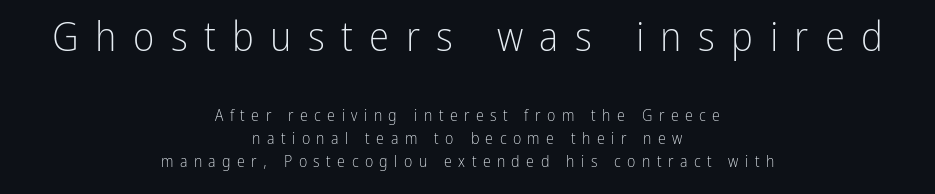
{"serif": "no", "italic": "no", "bold": "no", "weight": "light", "width": "condensed", "stroke_contrast": "low", "x_height": "medium", "monospaced": "no", "underline": "no", "align": "center", "line_spacing": "normal", "line_spacing_ratio": 1.43, "letter_spacing": "wide", "letter_spacing_em": 0.4, "larger_block": "first", "size_ratio": 2.56, "glyph_px": 41}
